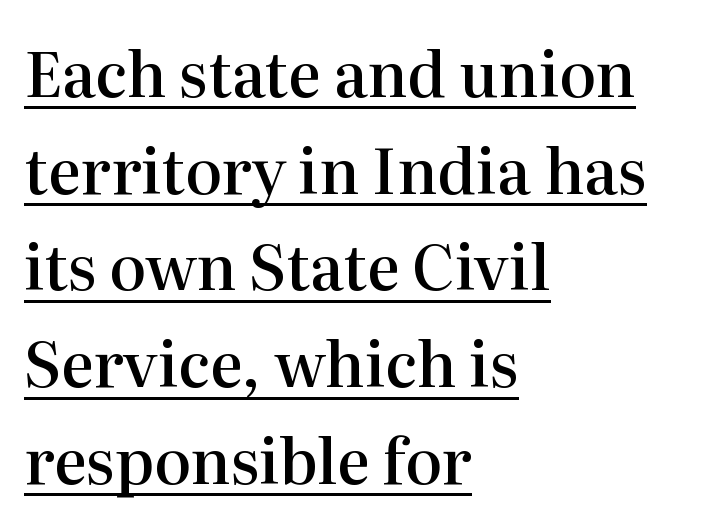
{"serif": "yes", "italic": "no", "bold": "semi", "weight": "semibold", "width": "normal", "stroke_contrast": "high", "x_height": "medium", "monospaced": "no", "underline": "yes", "align": "left", "line_spacing": "normal", "line_spacing_ratio": 1.56, "letter_spacing": "normal", "letter_spacing_em": 0.0, "glyph_px": 62}
